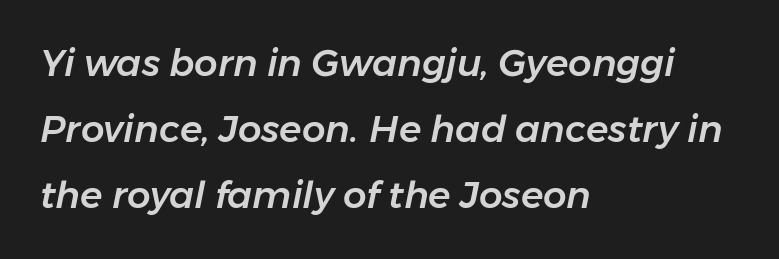
Q: Is the text italic (slanted)? A: Yes, it leans right by about 11 degrees.
Q: Is the text underlined? A: No.
Q: How is the paragraph aligned? A: Left-aligned.
Q: Is the spacing between letters normal or unusually wide? A: Normal.
Q: Width (condensed, normal, or wide)? A: Normal.
Q: Stroke contrast? A: Low.
Q: x-height? A: Medium.
Q: Monospaced? A: No.
